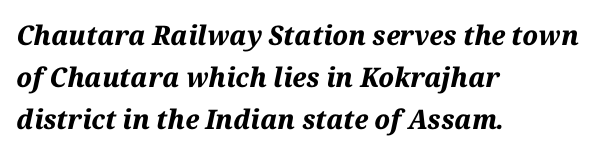
{"italic": "yes", "lean": "right", "slant_degrees": 12, "bold": "yes", "underline": "no", "align": "left", "line_spacing": "normal", "line_spacing_ratio": 1.55, "letter_spacing": "normal", "letter_spacing_em": 0.0, "glyph_px": 27}
